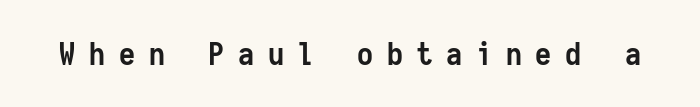
The image shows 32 px semibold, condensed sans-serif type, upright, monospaced; set unusually wide letter spacing (+0.43 em), not underlined; low stroke contrast and a medium x-height.
